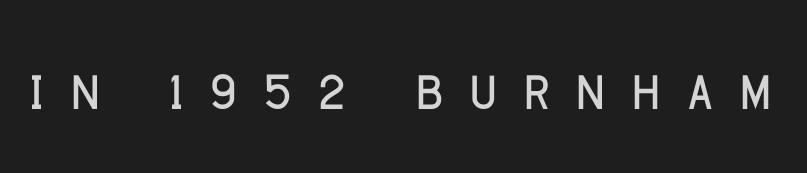
Q: Is the text italic (slanted)? A: No, it is upright.
Q: Is the typeface a serif or a sans-serif typeface? A: Sans-serif.
Q: Is the text underlined? A: No.
Q: Is the spacing between letters normal or unusually wide? A: Unusually wide.
Q: Width (condensed, normal, or wide)? A: Condensed.
Q: Stroke contrast? A: Low.
Q: x-height? A: Large.
Q: Monospaced? A: No.
